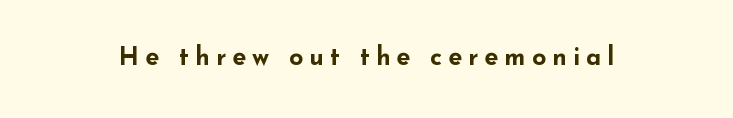
{"italic": "no", "bold": "yes", "underline": "no", "letter_spacing": "wide", "letter_spacing_em": 0.24, "glyph_px": 25}
